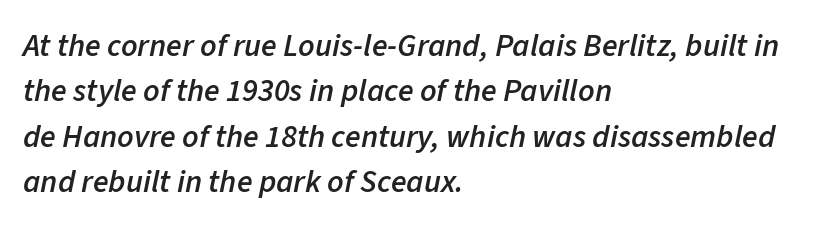
The rendering keeps characters at their native spacing. The glyphs have the mass of a demibold cut, below bold. These lines are set flush left with a ragged right edge. Proportional: the letters do not fall into vertical columns.
